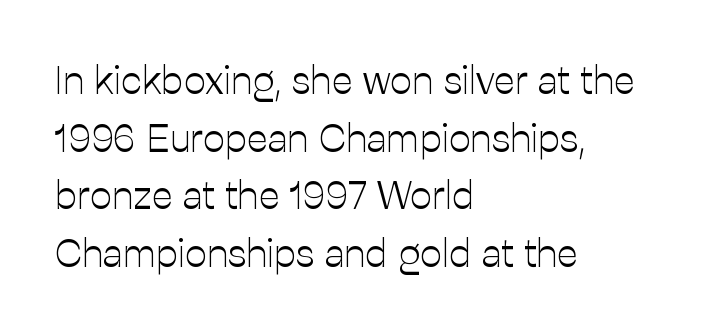
{"serif": "no", "italic": "no", "bold": "no", "weight": "light", "width": "normal", "stroke_contrast": "low", "x_height": "medium", "monospaced": "no", "underline": "no", "align": "left", "line_spacing": "normal", "line_spacing_ratio": 1.48, "letter_spacing": "normal", "letter_spacing_em": 0.0, "glyph_px": 39}
